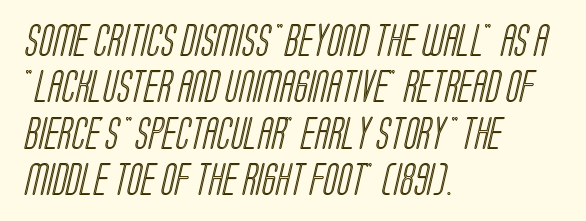
{"width": "condensed", "x_height": "large", "monospaced": "no", "underline": "no", "align": "left", "line_spacing": "normal", "line_spacing_ratio": 1.45, "letter_spacing": "normal", "letter_spacing_em": 0.0, "glyph_px": 32}
